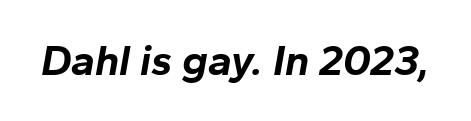
The image shows 43 px bold type, italic (leaning right); set normal letter spacing, not underlined; low stroke contrast and a medium x-height.
